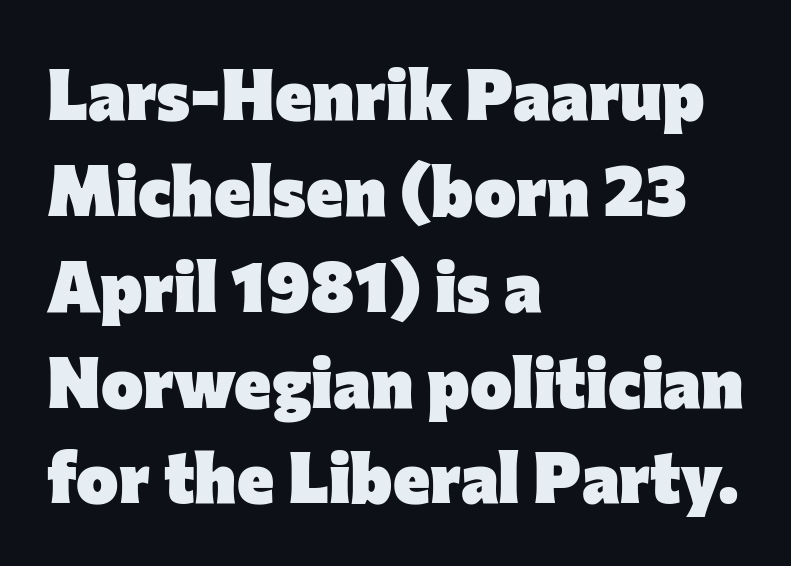
The image shows 71 px heavy sans-serif type, upright; set left-aligned, normal line spacing (1.35x), normal letter spacing, not underlined; low stroke contrast and a medium x-height.
